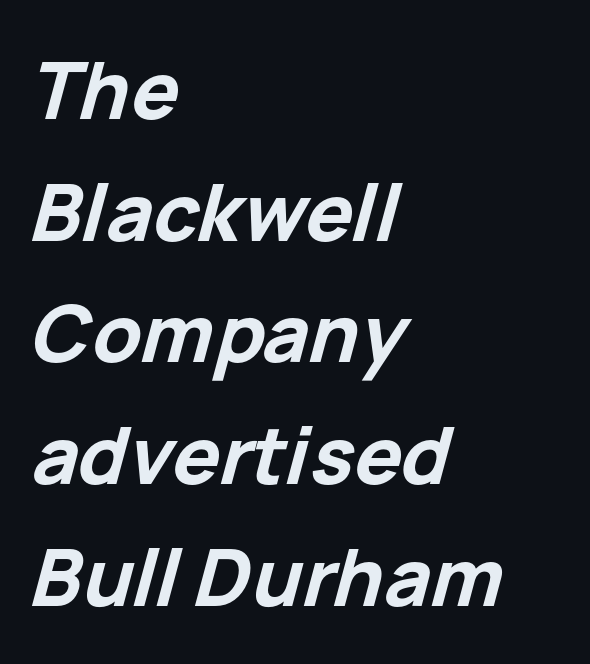
Q: Is the text bold? A: Yes.
Q: Is the text italic (slanted)? A: Yes, it leans right by about 15 degrees.
Q: Is the text underlined? A: No.
Q: How is the paragraph aligned? A: Left-aligned.
Q: Is the spacing between letters normal or unusually wide? A: Normal.
Q: Is the spacing between lines tight, normal or loose? A: Normal.
Q: Width (condensed, normal, or wide)? A: Normal.
Q: Stroke contrast? A: Low.
Q: x-height? A: Medium.
Q: Monospaced? A: No.
